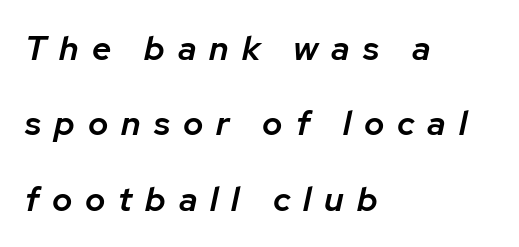
{"italic": "yes", "lean": "right", "slant_degrees": 12, "bold": "semi", "weight": "semibold", "width": "normal", "stroke_contrast": "low", "x_height": "medium", "monospaced": "no", "underline": "no", "align": "left", "line_spacing": "loose", "line_spacing_ratio": 2.22, "letter_spacing": "wide", "letter_spacing_em": 0.38, "glyph_px": 34}
